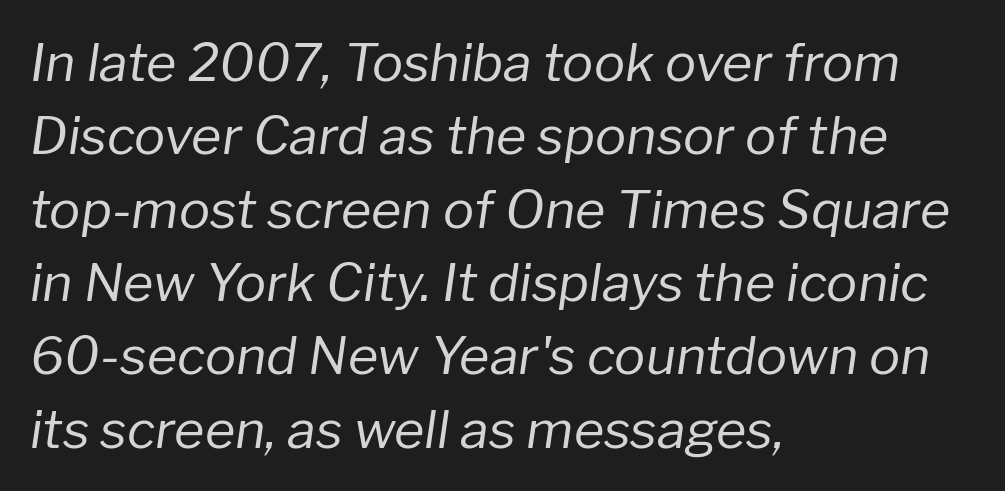
{"italic": "yes", "lean": "right", "slant_degrees": 8, "bold": "no", "weight": "regular", "width": "normal", "stroke_contrast": "low", "x_height": "medium", "monospaced": "no", "underline": "no", "align": "left", "line_spacing": "normal", "line_spacing_ratio": 1.41, "letter_spacing": "normal", "letter_spacing_em": 0.0, "glyph_px": 52}
